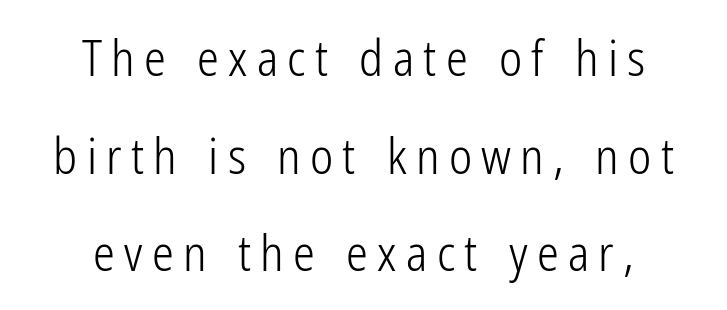
{"serif": "no", "italic": "no", "bold": "no", "weight": "light", "width": "condensed", "stroke_contrast": "low", "x_height": "medium", "monospaced": "no", "underline": "no", "align": "center", "line_spacing": "loose", "line_spacing_ratio": 1.99, "glyph_px": 49}
